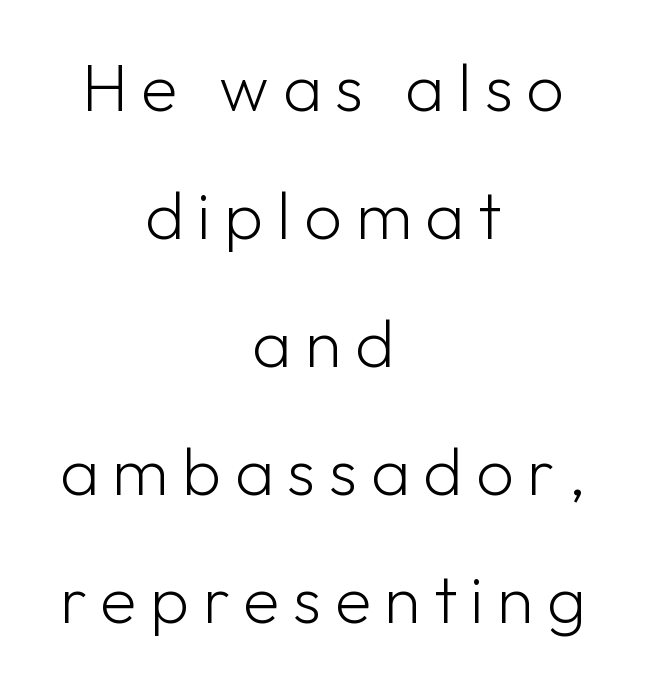
Line starts and ends both wander, symmetrically. Font category for this specimen: sans-serif. Unbolded letterforms with no extra heft. Rows of type keep a wide berth in the vertical direction.
